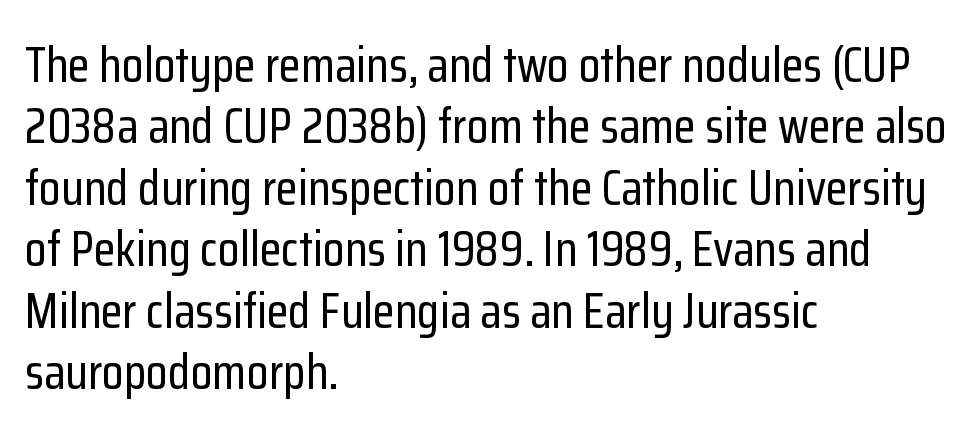
The image shows 50 px condensed sans-serif type, upright; set left-aligned, line spacing 1.23x, normal letter spacing, not underlined; low stroke contrast and a medium x-height.
